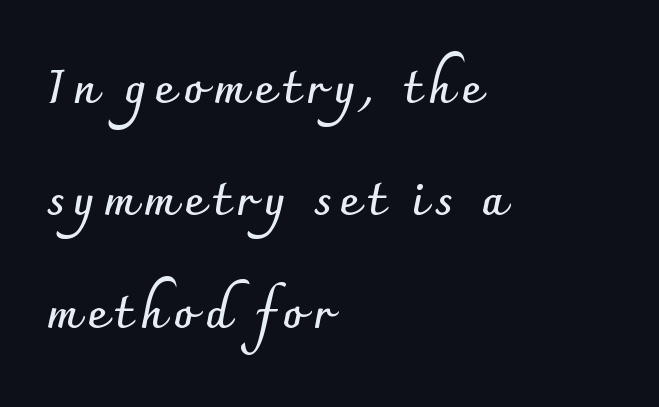
Weight: bold. Casual observation: everything's shoved over to the left. These lines are composed in type without serifs. Think of a printed novel: that variable character pitch is what you see here. Is there much room between lines? Yes — plenty of vertical air separates them.
